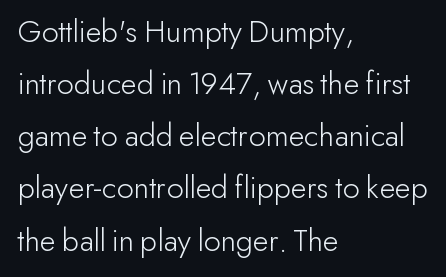
Q: Is the text bold? A: No.
Q: Is the text italic (slanted)? A: No, it is upright.
Q: Is the typeface a serif or a sans-serif typeface? A: Sans-serif.
Q: Is the text underlined? A: No.
Q: How is the paragraph aligned? A: Left-aligned.
Q: Is the spacing between letters normal or unusually wide? A: Normal.
Q: Is the spacing between lines tight, normal or loose? A: Normal.
Q: Width (condensed, normal, or wide)? A: Normal.
Q: Stroke contrast? A: Low.
Q: x-height? A: Small.
Q: Monospaced? A: No.
